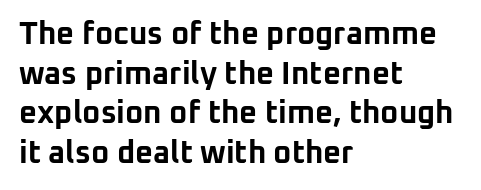
Q: Is the text bold? A: Yes.
Q: Is the text italic (slanted)? A: No, it is upright.
Q: Is the typeface a serif or a sans-serif typeface? A: Sans-serif.
Q: Is the text underlined? A: No.
Q: How is the paragraph aligned? A: Left-aligned.
Q: Is the spacing between letters normal or unusually wide? A: Normal.
Q: Is the spacing between lines tight, normal or loose? A: Normal.
Q: Width (condensed, normal, or wide)? A: Normal.
Q: Stroke contrast? A: Low.
Q: x-height? A: Medium.
Q: Monospaced? A: No.
